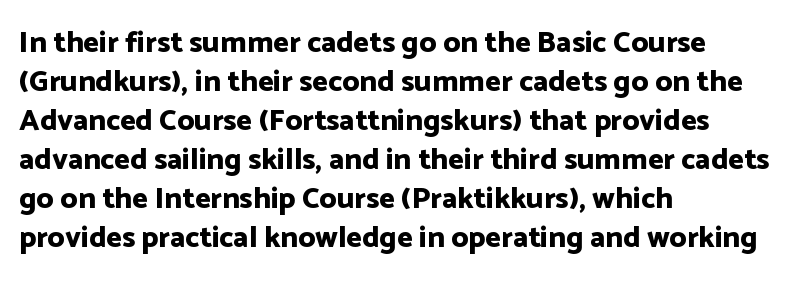
Heavy, bold letterforms. If you drew a ruler down the left edge, every line would touch it. Short note: letters normally spaced. Unlike italic type, these characters show no tilt at all. The letters advance in unequal steps, a hallmark of proportional type. The lines sit at an ordinary, default distance from one another.
